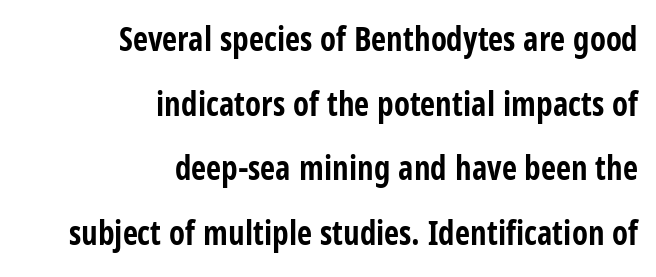
{"serif": "no", "italic": "no", "bold": "yes", "weight": "bold", "width": "condensed", "stroke_contrast": "low", "x_height": "large", "monospaced": "no", "underline": "no", "align": "right", "line_spacing": "loose", "line_spacing_ratio": 1.96, "letter_spacing": "normal", "letter_spacing_em": 0.0, "glyph_px": 33}
